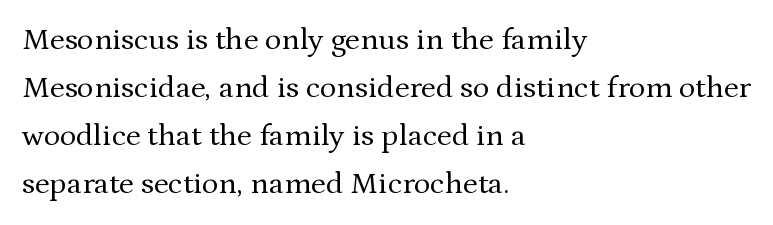
The image shows 31 px regular-weight serif type, upright; set left-aligned, normal line spacing (1.55x), normal letter spacing, not underlined; medium stroke contrast and a medium x-height.
